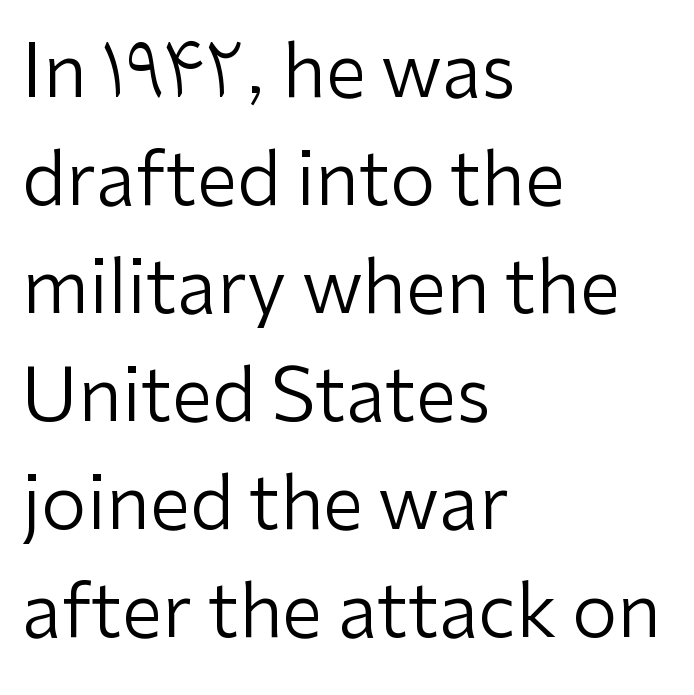
Q: Is the text bold? A: No.
Q: Is the text italic (slanted)? A: No, it is upright.
Q: Is the typeface a serif or a sans-serif typeface? A: Sans-serif.
Q: Is the text underlined? A: No.
Q: How is the paragraph aligned? A: Left-aligned.
Q: Is the spacing between letters normal or unusually wide? A: Normal.
Q: Is the spacing between lines tight, normal or loose? A: Normal.
Q: Width (condensed, normal, or wide)? A: Normal.
Q: Stroke contrast? A: Low.
Q: x-height? A: Medium.
Q: Monospaced? A: No.
